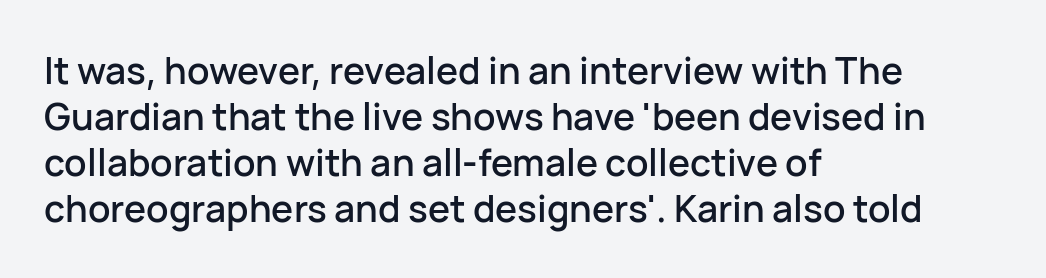
The letters carry no serifs — their stems end cleanly without finishing strokes. Vertical strokes here are truly vertical. Bare-footed words on every line. Nothing unusual about the tracking: characters are spaced as the font intends. If you drew a ruler down the left edge, every line would touch it. These lines are rendered in a variable-pitch font.
